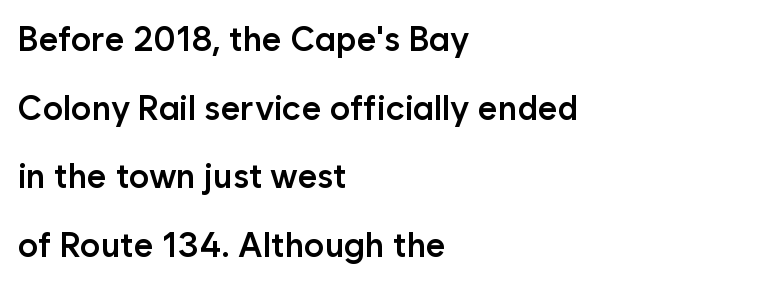
The face used here is rendered with its standard letterfit. Is the type bold? Partly — it's a semibold, heavier than regular but not fully bold. The lines in this sample share a left origin and differ only in where they stop. No italicization has been applied; the sample stays upright. The designer went with a sans here, leaving each stem footless.
